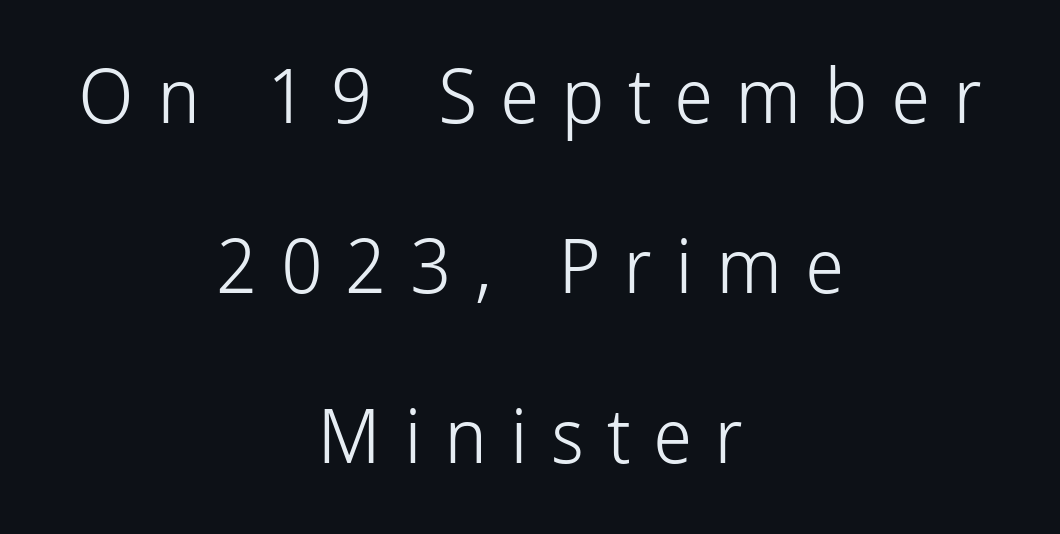
The image shows 76 px light sans-serif type, upright; set centered, loose line spacing (2.24x), unusually wide letter spacing (+0.3 em), not underlined; low stroke contrast and a medium x-height.
